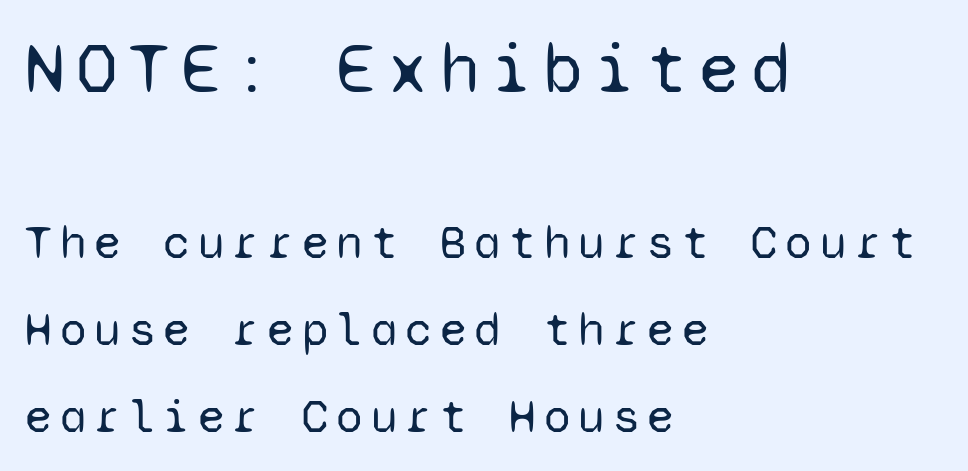
The image shows 72 px regular-weight sans-serif type, upright, monospaced; set left-aligned, line spacing 1.81x, not underlined; the first (top) block is 1.5x larger; low stroke contrast and a medium x-height.
